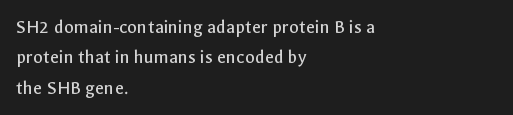
{"italic": "no", "bold": "no", "underline": "no", "align": "left", "line_spacing": "normal", "line_spacing_ratio": 1.52, "letter_spacing": "normal", "letter_spacing_em": 0.0, "glyph_px": 20}
